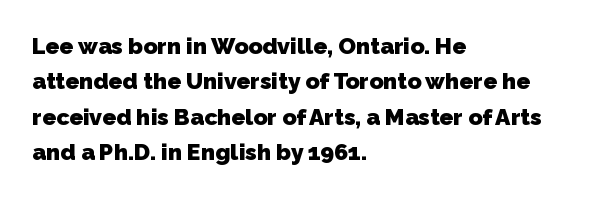
{"bold": "yes", "underline": "no", "align": "left", "line_spacing": "normal", "line_spacing_ratio": 1.54, "letter_spacing": "normal", "letter_spacing_em": 0.0, "glyph_px": 23}
